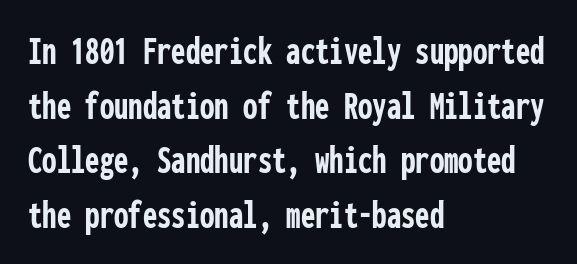
Q: Is the text bold? A: Yes.
Q: Is the text italic (slanted)? A: No, it is upright.
Q: Is the typeface a serif or a sans-serif typeface? A: Sans-serif.
Q: Is the text underlined? A: No.
Q: How is the paragraph aligned? A: Left-aligned.
Q: Is the spacing between letters normal or unusually wide? A: Normal.
Q: Is the spacing between lines tight, normal or loose? A: Normal.
Q: Width (condensed, normal, or wide)? A: Condensed.
Q: Stroke contrast? A: Low.
Q: x-height? A: Medium.
Q: Monospaced? A: Yes.
